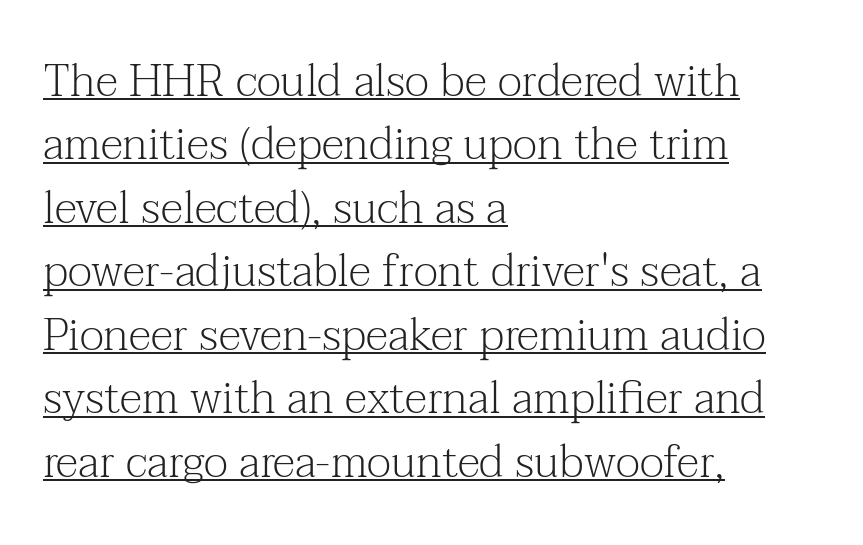
{"serif": "yes", "italic": "no", "bold": "no", "weight": "light", "width": "normal", "stroke_contrast": "medium", "x_height": "medium", "monospaced": "no", "underline": "yes", "align": "left", "line_spacing": "normal", "line_spacing_ratio": 1.41, "letter_spacing": "normal", "letter_spacing_em": 0.0, "glyph_px": 45}
